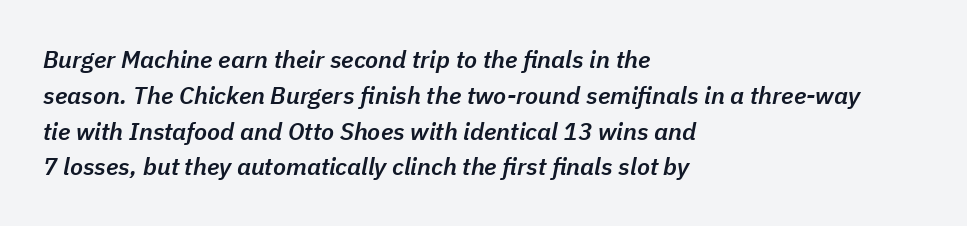
Q: Is the text bold? A: Semi-bold.
Q: Is the text italic (slanted)? A: Yes, it leans right by about 11 degrees.
Q: Is the text underlined? A: No.
Q: How is the paragraph aligned? A: Left-aligned.
Q: Is the spacing between letters normal or unusually wide? A: Normal.
Q: Is the spacing between lines tight, normal or loose? A: Normal.
